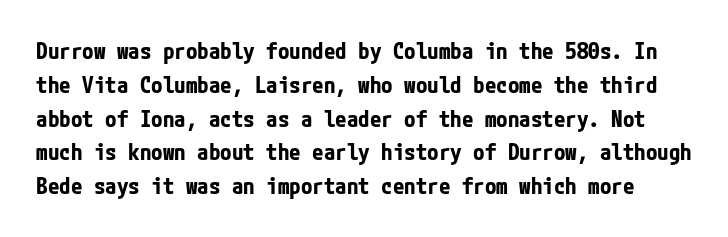
Plenty of ink on the page — the face is bold. Line spacing here is normal. Standard letterfit; no display-style spreading of the glyphs. Bare-footed words on every line.
